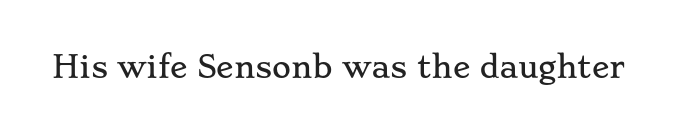
Descenders are the only things crossing below the line. Is the letter spacing exaggerated? No — it looks like the ordinary default. Spacing verdict: proportional, widths tailored to each character. In terms of posture, this sample is upright. Letterform terminals end in serifs throughout the passage.
